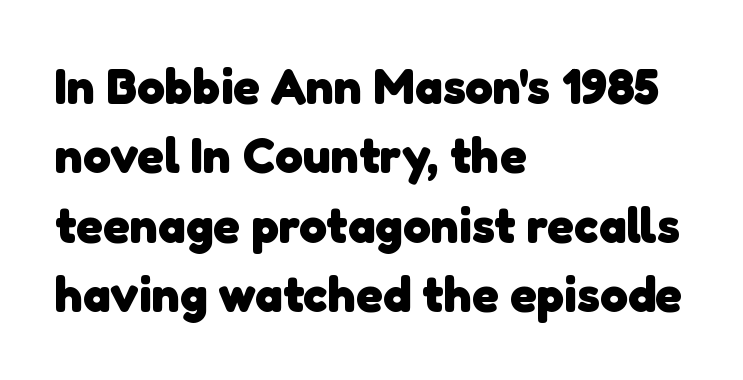
Q: Is the text bold? A: Yes.
Q: Is the typeface a serif or a sans-serif typeface? A: Sans-serif.
Q: Is the text underlined? A: No.
Q: How is the paragraph aligned? A: Left-aligned.
Q: Is the spacing between letters normal or unusually wide? A: Normal.
Q: Is the spacing between lines tight, normal or loose? A: Normal.
Q: Width (condensed, normal, or wide)? A: Normal.
Q: Stroke contrast? A: Low.
Q: x-height? A: Medium.
Q: Monospaced? A: No.
